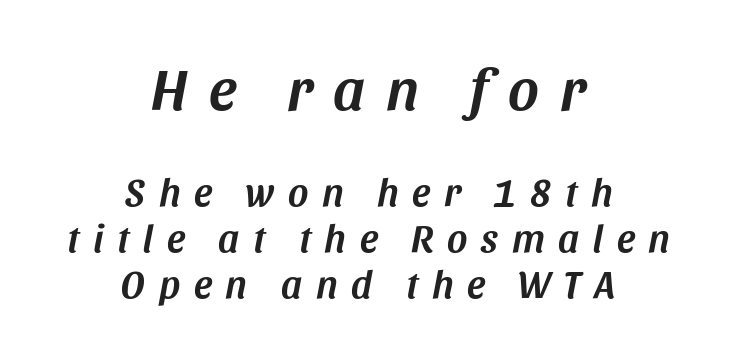
The image shows 59 px text type, italic (leaning right); set centered, line spacing 1.18x, unusually wide letter spacing (+0.35 em), not underlined; the first (top) block is 1.51x larger; medium stroke contrast and a large x-height.
